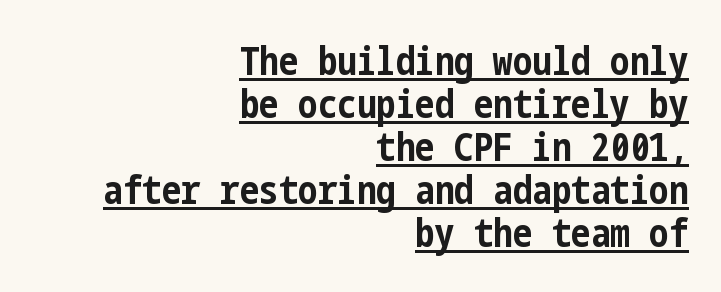
The image shows 39 px bold, condensed sans-serif type, upright; set right-aligned, tight line spacing (1.1x), normal letter spacing, underlined; low stroke contrast and a medium x-height.
